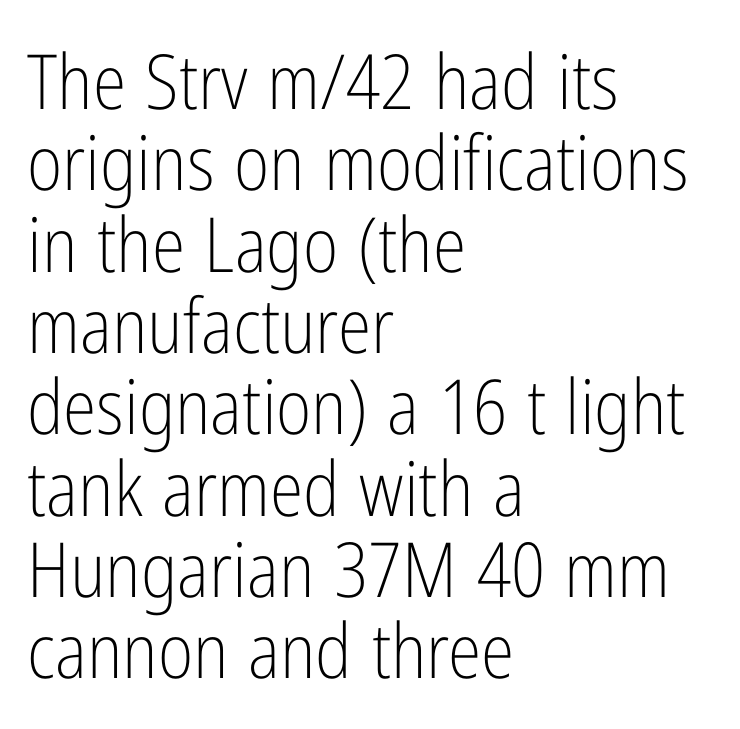
{"serif": "no", "italic": "no", "bold": "no", "weight": "light", "width": "condensed", "stroke_contrast": "low", "x_height": "medium", "monospaced": "no", "underline": "no", "align": "left", "line_spacing": "tight", "line_spacing_ratio": 1.07, "letter_spacing": "normal", "letter_spacing_em": 0.0, "glyph_px": 76}
